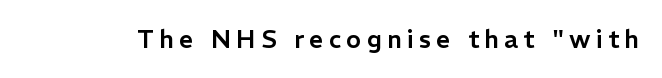
{"italic": "no", "underline": "no", "letter_spacing": "wide", "letter_spacing_em": 0.21, "glyph_px": 25}
